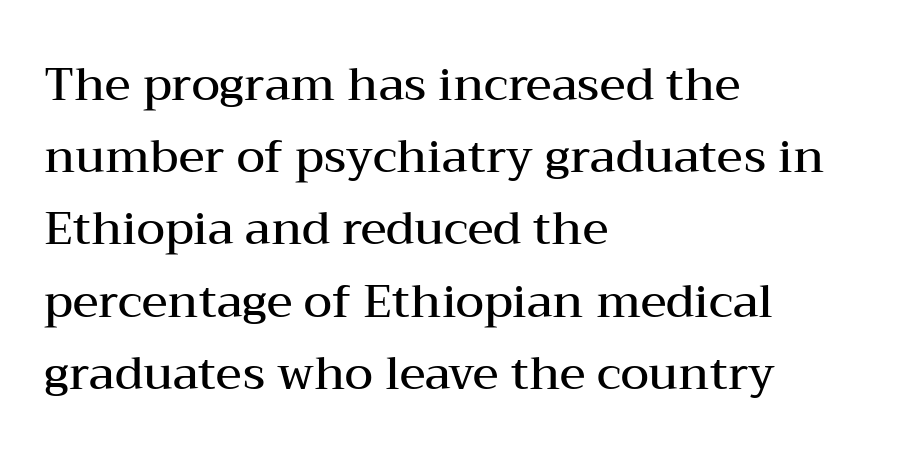
{"serif": "yes", "italic": "no", "bold": "semi", "weight": "semibold", "width": "wide", "stroke_contrast": "medium", "x_height": "medium", "monospaced": "no", "underline": "no", "align": "left", "line_spacing": "normal", "line_spacing_ratio": 1.57, "letter_spacing": "normal", "letter_spacing_em": 0.0, "glyph_px": 46}
